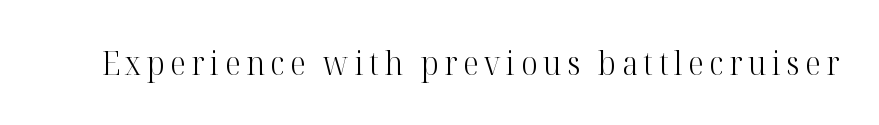
Check where the strokes stop: tiny serifs finish them off. The letterforms sit at book weight or below. The zone under the glyphs is completely vacant. Ascenders rise straight up at ninety degrees. Here the designer chose a conventional face with non-uniform glyph widths.
